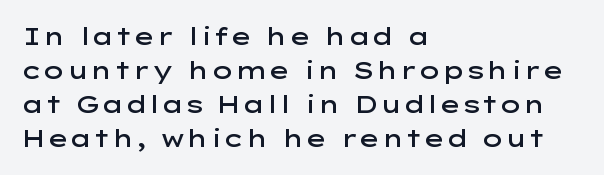
Bold? Not quite — semibold, heavier than regular but stopping short. Caption: standard tracking, unaltered. The setting favours the left margin, as ordinary paragraphs usually do. Leading matches the norm, producing a regular column. If you drew a line through each stem, it would be perfectly vertical. Bare-footed words on every line.
